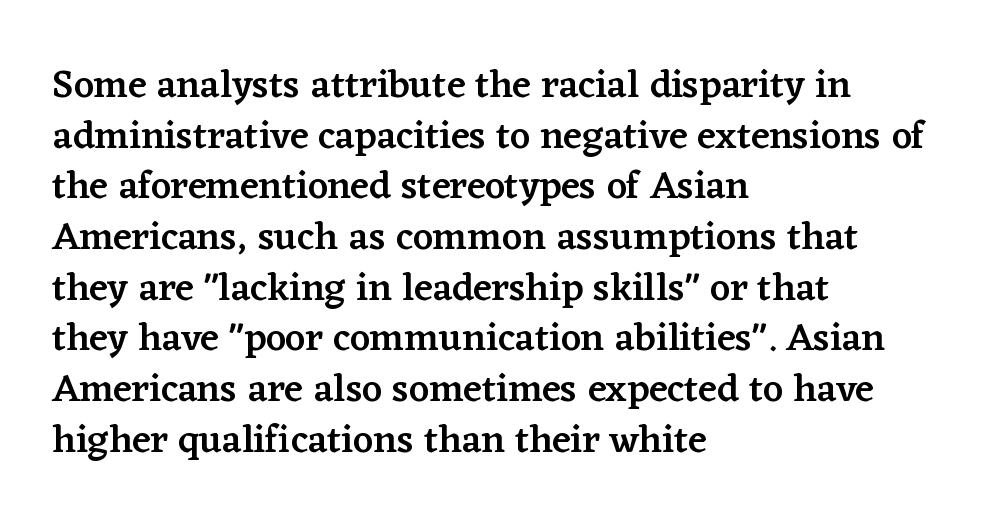
{"serif": "yes", "italic": "no", "bold": "semi", "weight": "semibold", "width": "normal", "stroke_contrast": "low", "x_height": "medium", "monospaced": "no", "underline": "no", "align": "left", "line_spacing": "normal", "line_spacing_ratio": 1.3, "letter_spacing": "normal", "letter_spacing_em": 0.0, "glyph_px": 39}
